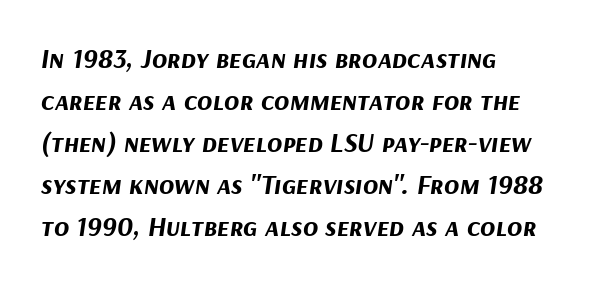
{"italic": "yes", "lean": "right", "slant_degrees": 9, "bold": "yes", "weight": "bold", "width": "normal", "stroke_contrast": "medium", "x_height": "medium", "monospaced": "no", "underline": "no", "align": "left", "line_spacing": "normal", "line_spacing_ratio": 1.5, "letter_spacing": "normal", "letter_spacing_em": 0.0, "glyph_px": 28}
